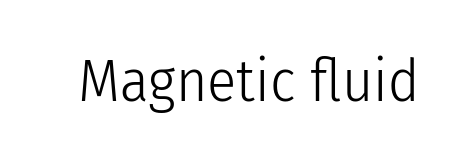
No chunkiness to these letters — they're not bold. Think of a printed novel: that variable character pitch is what you see here. Style check: upright. The letterforms sit shoulder to shoulder at normal distance. Examine the stroke ends and you'll find no serifs.
